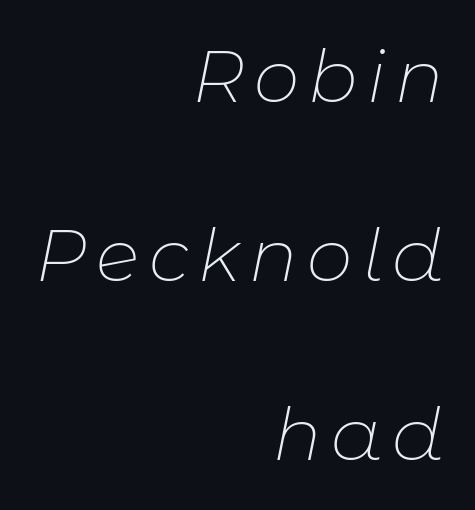
The image shows 73 px thin type, italic (leaning right); set right-aligned, loose line spacing (2.45x), not underlined; low stroke contrast and a medium x-height.
